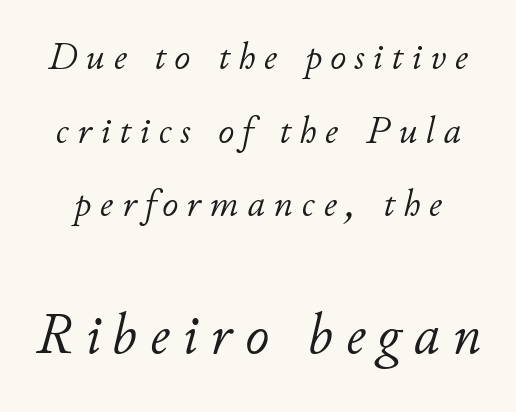
Q: Is the text bold? A: No.
Q: Is the text italic (slanted)? A: Yes, it leans right by about 11 degrees.
Q: Is the text underlined? A: No.
Q: Is the spacing between letters normal or unusually wide? A: Unusually wide.
Q: Which block of text is set in a larger size, the first (top) or the second (bottom)? A: The second (bottom) one.
Q: Width (condensed, normal, or wide)? A: Normal.
Q: Stroke contrast? A: Low.
Q: x-height? A: Small.
Q: Monospaced? A: No.
